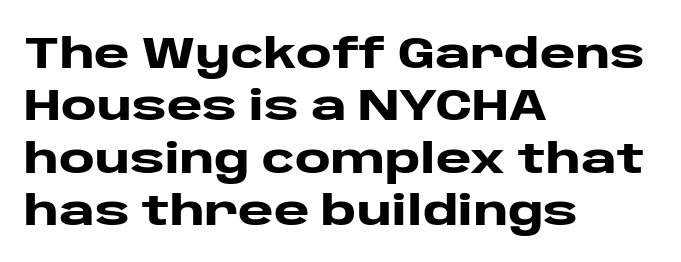
The rendering uses a bold face; every stroke is thick and dark. Vertical strokes here are truly vertical. The rendering uses natural spacing where letterforms have individual widths. A student would call this left alignment; a typographer would say flush left, rag right. Words appear dense and cohesive because spacing is normal.
